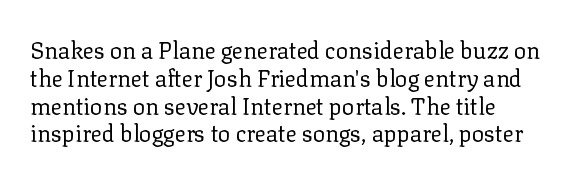
Q: Is the text bold? A: No.
Q: Is the text italic (slanted)? A: No, it is upright.
Q: Is the text underlined? A: No.
Q: Is the spacing between letters normal or unusually wide? A: Normal.
